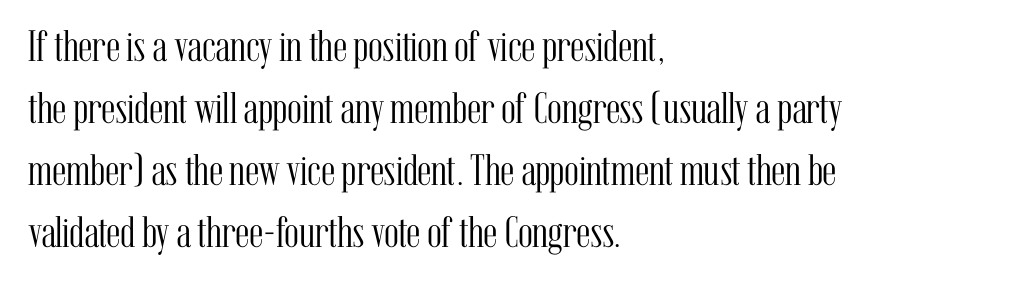
The image shows 44 px light, condensed serif type, upright; set left-aligned, normal line spacing (1.41x), normal letter spacing, not underlined; medium stroke contrast and a medium x-height.
